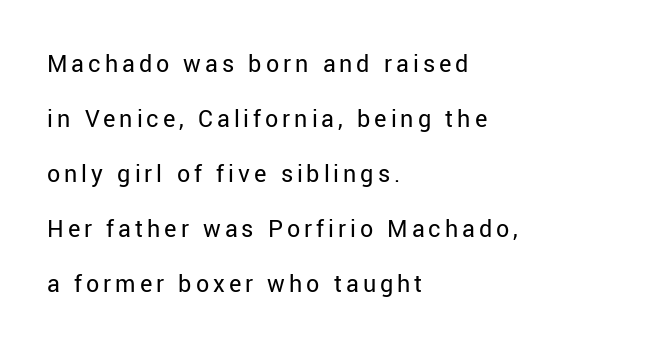
Q: Is the text bold? A: No.
Q: Is the text italic (slanted)? A: No, it is upright.
Q: Is the text underlined? A: No.
Q: How is the paragraph aligned? A: Left-aligned.
Q: Is the spacing between lines tight, normal or loose? A: Loose.
